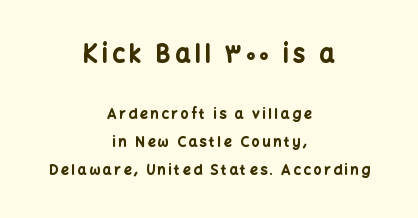
Larger block? The one above; the one below is distinctly smaller. The letters stand upright; this is a roman face. Pretty heavy lettering here — definitely bold. The string is rendered with underlining switched off.
